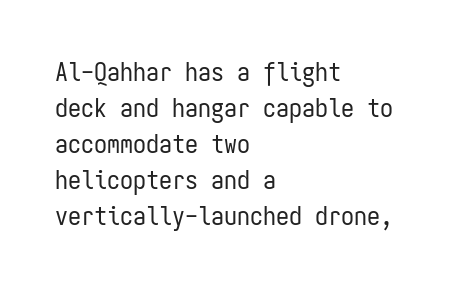
Q: Is the text bold? A: No.
Q: Is the text italic (slanted)? A: No, it is upright.
Q: Is the text underlined? A: No.
Q: How is the paragraph aligned? A: Left-aligned.
Q: Is the spacing between letters normal or unusually wide? A: Normal.
Q: Is the spacing between lines tight, normal or loose? A: Normal.
